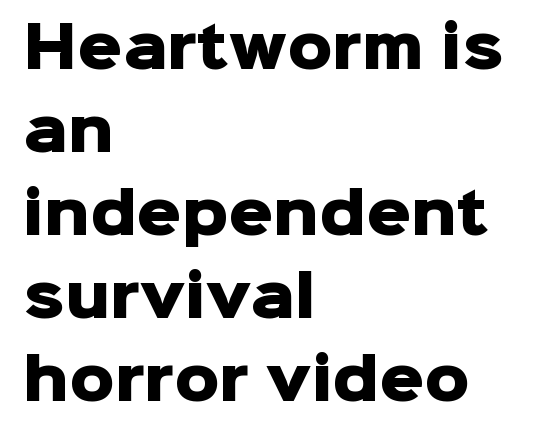
Q: Is the text bold? A: Yes.
Q: Is the text italic (slanted)? A: No, it is upright.
Q: Is the typeface a serif or a sans-serif typeface? A: Sans-serif.
Q: Is the text underlined? A: No.
Q: How is the paragraph aligned? A: Left-aligned.
Q: Is the spacing between letters normal or unusually wide? A: Normal.
Q: Is the spacing between lines tight, normal or loose? A: Normal.
Q: Width (condensed, normal, or wide)? A: Normal.
Q: Stroke contrast? A: Low.
Q: x-height? A: Medium.
Q: Monospaced? A: No.
